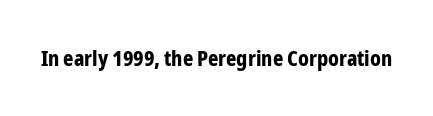
The image shows 22 px bold type, upright; set normal letter spacing, not underlined.
